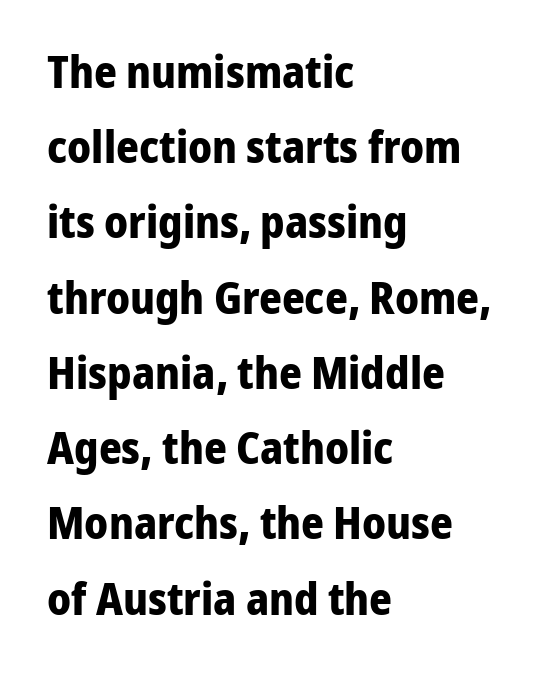
The image shows 44 px bold sans-serif type, upright; set left-aligned, line spacing 1.71x, normal letter spacing, not underlined; low stroke contrast and a medium x-height.
